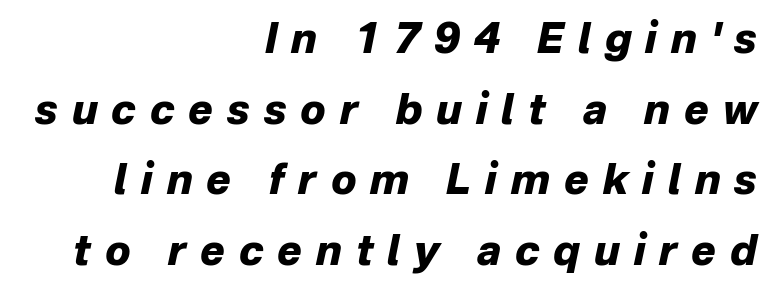
Q: Is the text bold? A: Yes.
Q: Is the text italic (slanted)? A: Yes, it leans right by about 12 degrees.
Q: Is the text underlined? A: No.
Q: How is the paragraph aligned? A: Right-aligned.
Q: Is the spacing between letters normal or unusually wide? A: Unusually wide.
Q: Width (condensed, normal, or wide)? A: Normal.
Q: Stroke contrast? A: Low.
Q: x-height? A: Medium.
Q: Monospaced? A: No.
